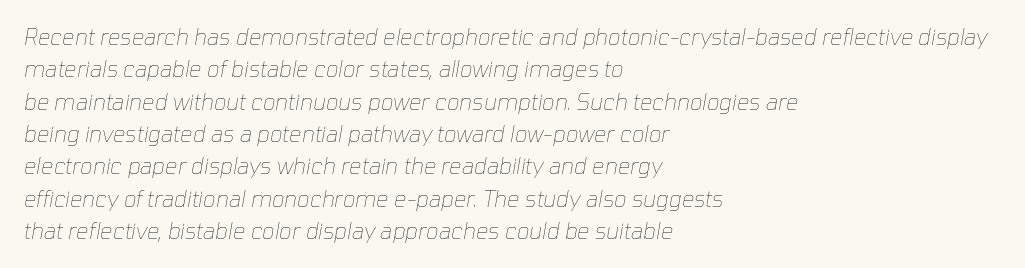
{"italic": "yes", "lean": "right", "slant_degrees": 10, "bold": "no", "underline": "no", "align": "left", "line_spacing": "normal", "line_spacing_ratio": 1.47, "letter_spacing": "normal", "letter_spacing_em": 0.0, "glyph_px": 22}
